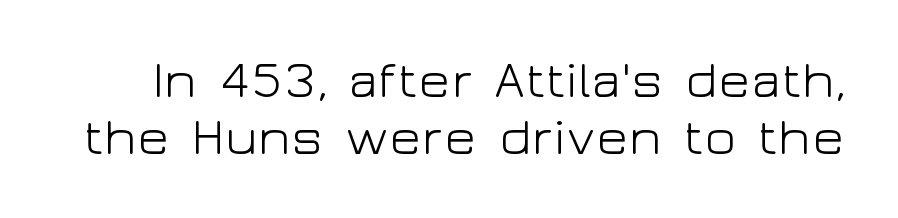
{"serif": "no", "italic": "no", "bold": "no", "weight": "light", "width": "wide", "stroke_contrast": "low", "x_height": "medium", "monospaced": "no", "underline": "no", "line_spacing": "tight", "line_spacing_ratio": 1.07, "letter_spacing": "normal", "letter_spacing_em": 0.0, "glyph_px": 53}
